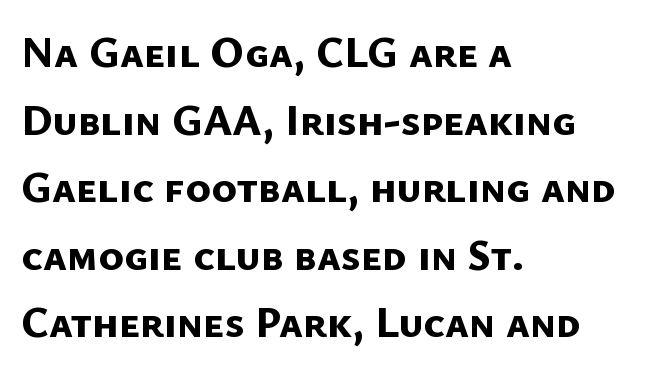
{"serif": "no", "bold": "yes", "weight": "bold", "width": "normal", "stroke_contrast": "low", "x_height": "medium", "monospaced": "no", "underline": "no", "align": "left", "line_spacing": "normal", "line_spacing_ratio": 1.57, "letter_spacing": "normal", "letter_spacing_em": 0.0, "glyph_px": 43}
